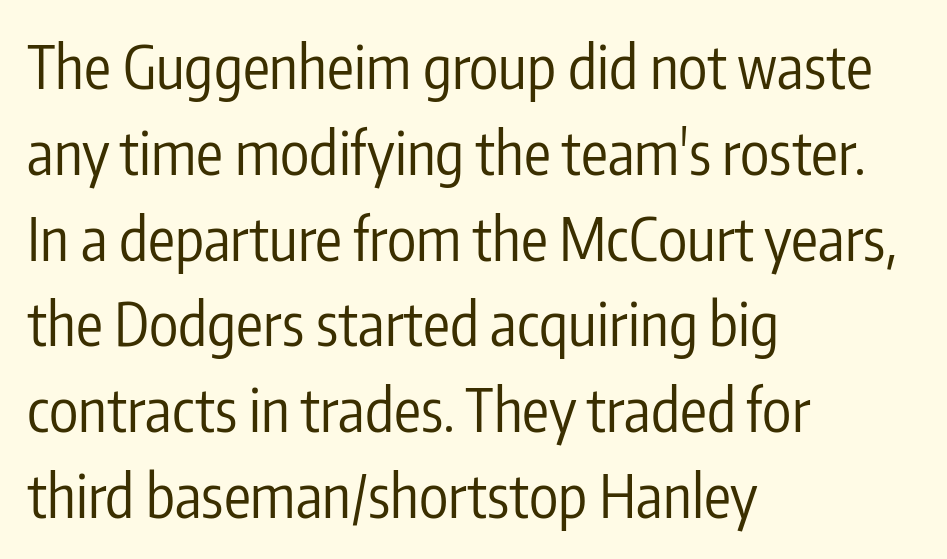
The image shows 60 px regular-weight, condensed sans-serif type, upright; set left-aligned, normal line spacing (1.43x), normal letter spacing, not underlined; low stroke contrast and a medium x-height.
